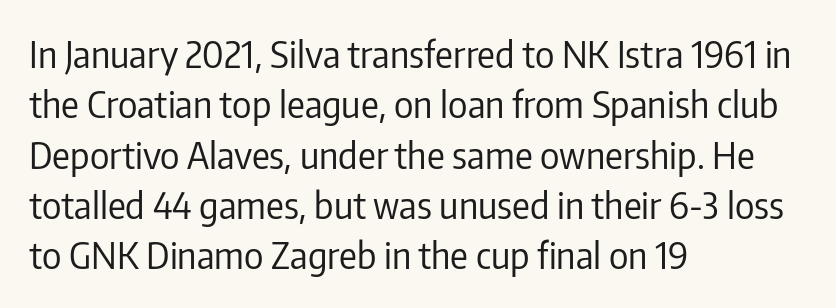
The image shows 37 px regular-weight, condensed sans-serif type, upright; set left-aligned, normal line spacing (1.36x), normal letter spacing, not underlined; low stroke contrast and a medium x-height.
